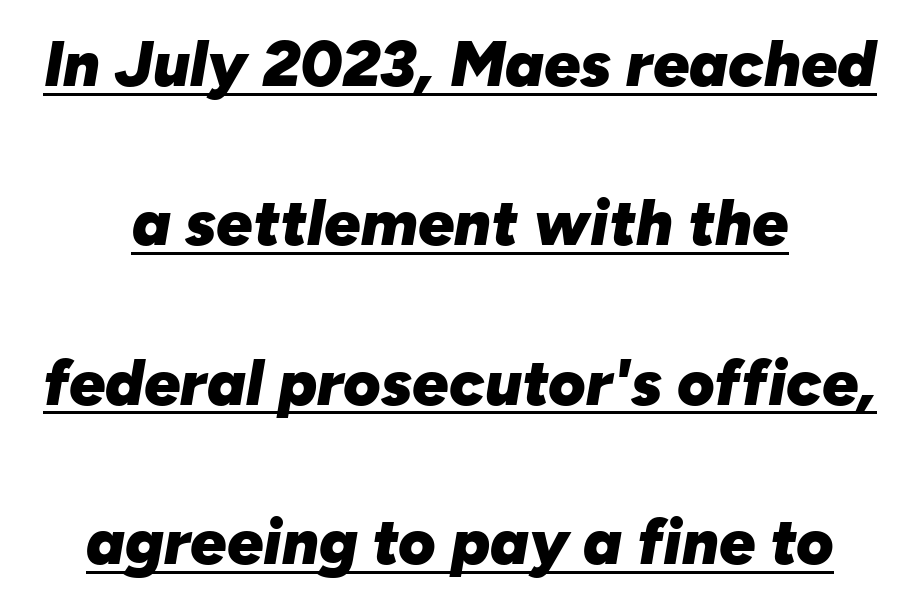
The image shows 64 px heavy type, italic (leaning right); set centered, loose line spacing (2.49x), normal letter spacing, underlined; low stroke contrast and a medium x-height.
